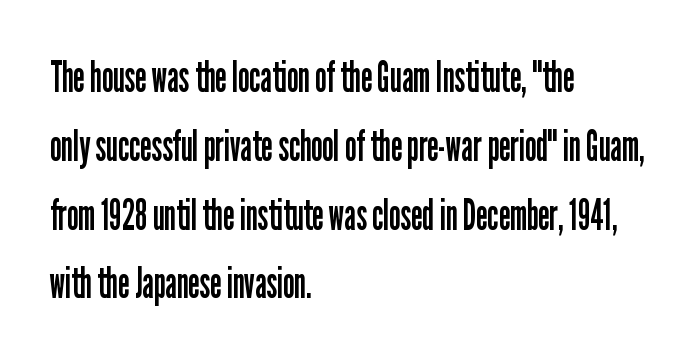
{"serif": "no", "italic": "no", "bold": "no", "weight": "regular", "width": "condensed", "stroke_contrast": "low", "x_height": "medium", "monospaced": "no", "underline": "no", "align": "left", "line_spacing": "normal", "line_spacing_ratio": 1.6, "letter_spacing": "normal", "letter_spacing_em": 0.0, "glyph_px": 43}
